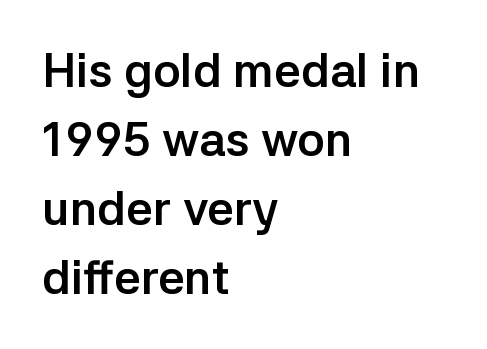
Q: Is the text bold? A: Yes.
Q: Is the text italic (slanted)? A: No, it is upright.
Q: Is the typeface a serif or a sans-serif typeface? A: Sans-serif.
Q: Is the text underlined? A: No.
Q: How is the paragraph aligned? A: Left-aligned.
Q: Is the spacing between letters normal or unusually wide? A: Normal.
Q: Is the spacing between lines tight, normal or loose? A: Normal.
Q: Width (condensed, normal, or wide)? A: Normal.
Q: Stroke contrast? A: Low.
Q: x-height? A: Medium.
Q: Monospaced? A: No.
